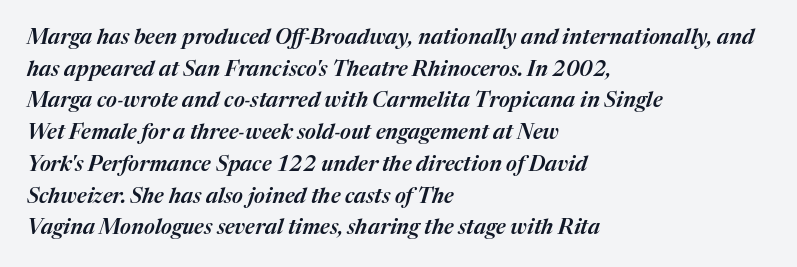
Q: Is the text italic (slanted)? A: Yes, it leans right by about 17 degrees.
Q: Is the text underlined? A: No.
Q: How is the paragraph aligned? A: Left-aligned.
Q: Is the spacing between letters normal or unusually wide? A: Normal.
Q: Is the spacing between lines tight, normal or loose? A: Normal.
